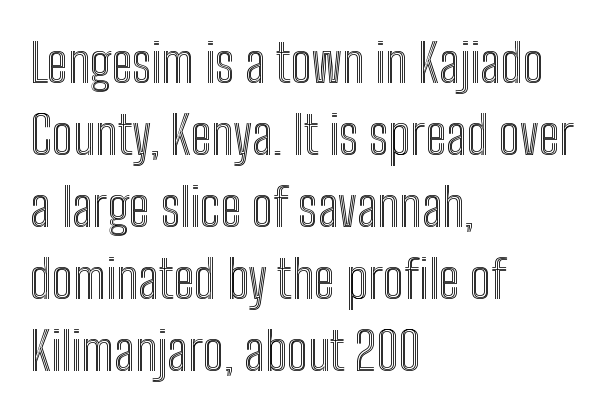
Q: Is the text italic (slanted)? A: No, it is upright.
Q: Is the text underlined? A: No.
Q: How is the paragraph aligned? A: Left-aligned.
Q: Is the spacing between letters normal or unusually wide? A: Normal.
Q: Is the spacing between lines tight, normal or loose? A: Normal.
Q: Width (condensed, normal, or wide)? A: Condensed.
Q: x-height? A: Medium.
Q: Monospaced? A: No.
